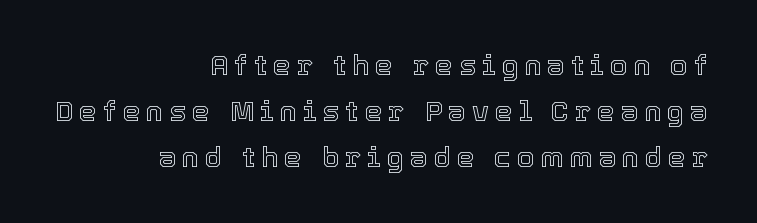
The type is letterspaced generously, with wide tracking. Regular leading. Tall strokes in this sample are plumb rather than angled. Descenders are the only things crossing below the line.
